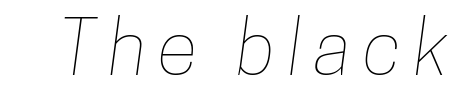
The image shows 75 px condensed type; set not underlined; low stroke contrast and a medium x-height.
